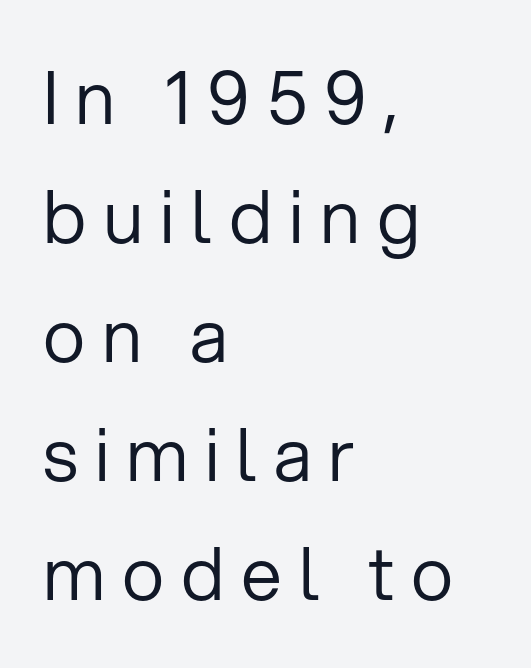
{"serif": "no", "italic": "no", "bold": "no", "weight": "regular", "width": "normal", "stroke_contrast": "low", "x_height": "medium", "monospaced": "no", "underline": "no", "align": "left", "line_spacing": "normal", "line_spacing_ratio": 1.63, "letter_spacing": "wide", "letter_spacing_em": 0.23, "glyph_px": 73}
